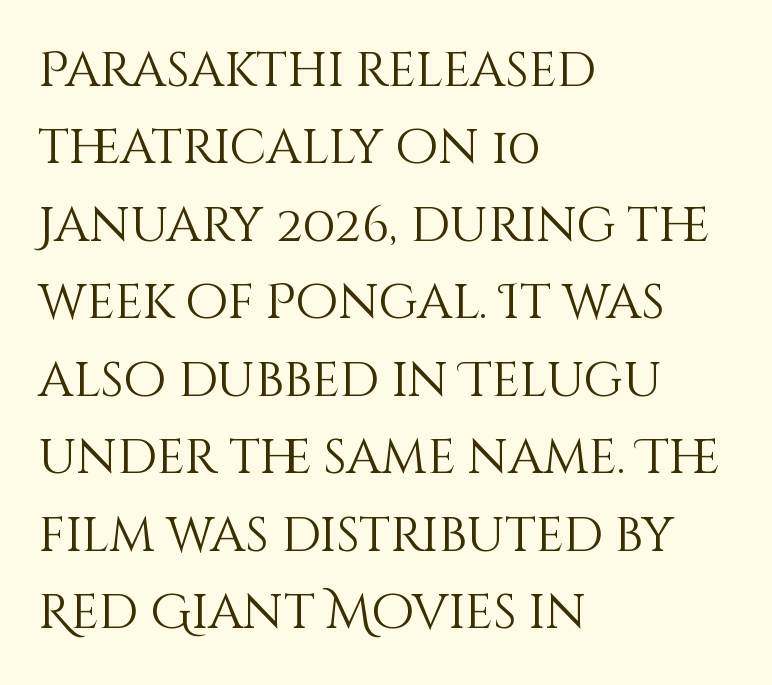
The image shows 49 px light type, upright; set left-aligned, normal line spacing (1.58x), normal letter spacing, not underlined; medium stroke contrast and a large x-height.
